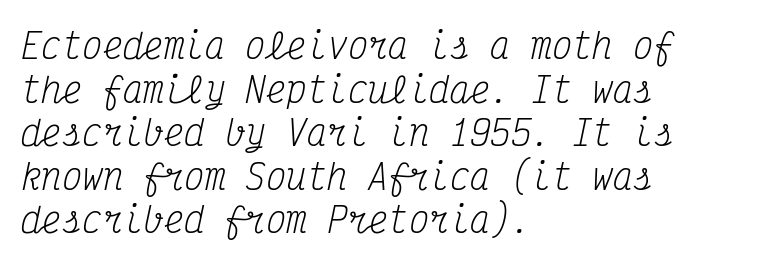
Q: Is the text bold? A: No.
Q: Is the text italic (slanted)? A: Yes, it leans right by about 12 degrees.
Q: Is the typeface a serif or a sans-serif typeface? A: Serif.
Q: Is the text underlined? A: No.
Q: How is the paragraph aligned? A: Left-aligned.
Q: Is the spacing between letters normal or unusually wide? A: Normal.
Q: Is the spacing between lines tight, normal or loose? A: Normal.
Q: Width (condensed, normal, or wide)? A: Condensed.
Q: Stroke contrast? A: Medium.
Q: x-height? A: Medium.
Q: Monospaced? A: Yes.
